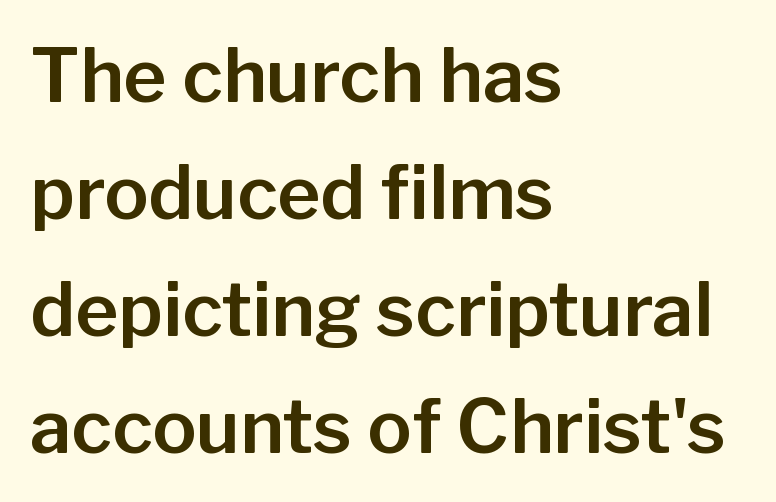
Rule under the text: the space is simply empty. Stroke terminals: plain, sans-serif. Reading down the column, the eye jumps a familiar distance to each next line. How are the letters spaced? Ordinarily, with no added tracking. A classic flush-left, rag-right setting is used for this passage.
